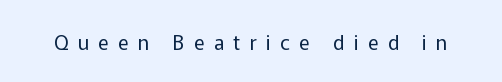
{"italic": "no", "bold": "no", "underline": "no", "letter_spacing": "wide", "letter_spacing_em": 0.47, "glyph_px": 20}
